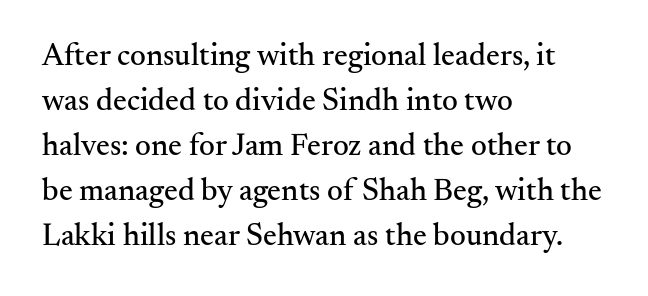
There is no visible air inserted between adjacent glyphs. Vertical spacing — default. Descenders are the only things crossing below the line. This sample has the flowing, uneven cadence of proportional lettering. Leftover space on each line is placed entirely after the last word. The passage shown is typeset with a serif family.
